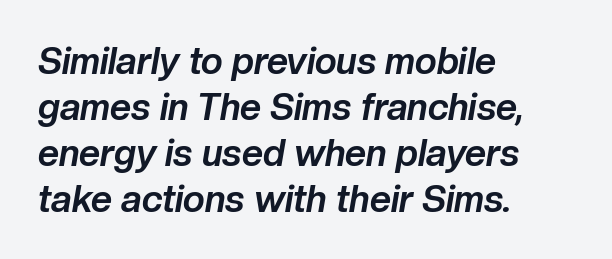
Q: Is the text bold? A: Yes.
Q: Is the text italic (slanted)? A: Yes, it leans right by about 10 degrees.
Q: Is the text underlined? A: No.
Q: How is the paragraph aligned? A: Left-aligned.
Q: Is the spacing between letters normal or unusually wide? A: Normal.
Q: Width (condensed, normal, or wide)? A: Normal.
Q: Stroke contrast? A: Low.
Q: x-height? A: Medium.
Q: Monospaced? A: No.
